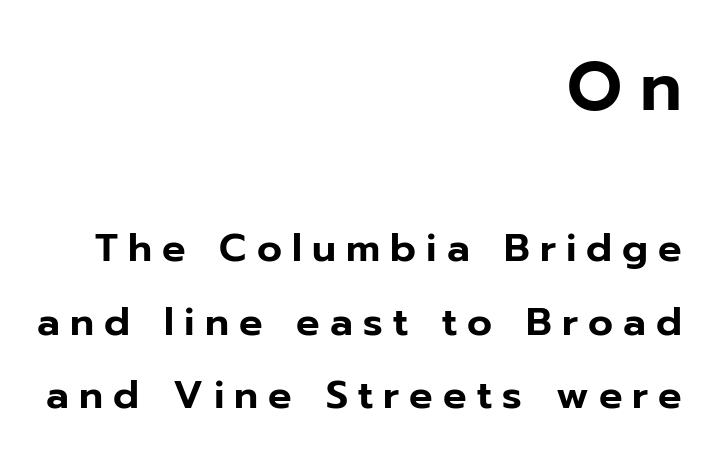
{"serif": "no", "italic": "no", "width": "normal", "stroke_contrast": "low", "x_height": "medium", "monospaced": "no", "underline": "no", "align": "right", "line_spacing_ratio": 1.89, "letter_spacing": "wide", "letter_spacing_em": 0.26, "larger_block": "first", "size_ratio": 1.74, "glyph_px": 68}
